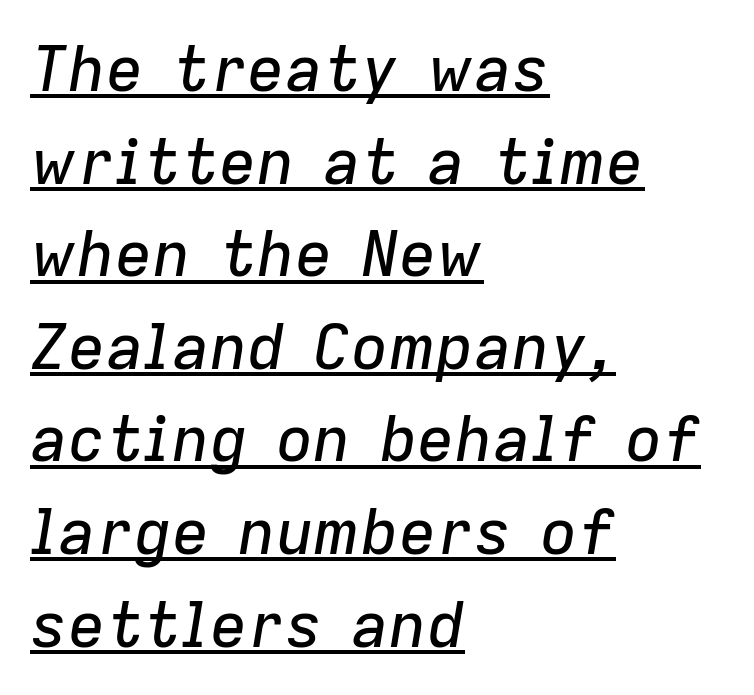
Q: Is the text italic (slanted)? A: Yes, it leans right by about 9 degrees.
Q: Is the text underlined? A: Yes.
Q: How is the paragraph aligned? A: Left-aligned.
Q: Is the spacing between letters normal or unusually wide? A: Normal.
Q: Is the spacing between lines tight, normal or loose? A: Normal.
Q: Width (condensed, normal, or wide)? A: Normal.
Q: Stroke contrast? A: Low.
Q: x-height? A: Medium.
Q: Monospaced? A: No.
